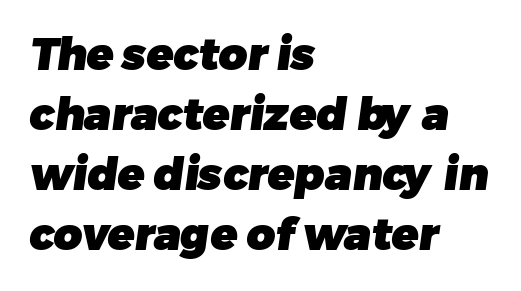
The image shows 44 px heavy sans-serif type; set left-aligned, normal line spacing (1.36x), normal letter spacing, not underlined; low stroke contrast and a medium x-height.
